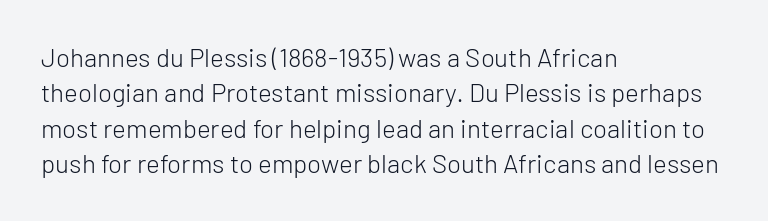
The image shows 26 px text type, upright; set left-aligned, normal line spacing (1.36x), normal letter spacing, not underlined.
